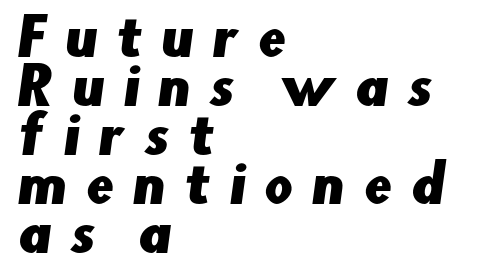
{"serif": "no", "width": "normal", "stroke_contrast": "low", "x_height": "small", "monospaced": "no", "underline": "no", "align": "left", "line_spacing": "tight", "line_spacing_ratio": 0.98, "letter_spacing": "wide", "letter_spacing_em": 0.37, "glyph_px": 50}
